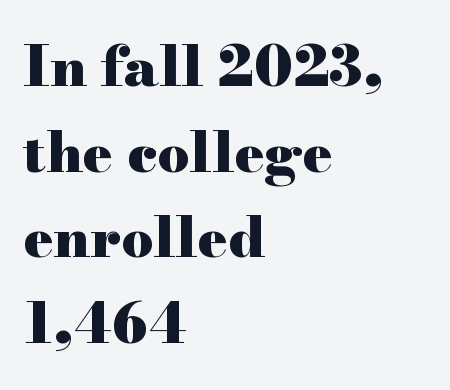
Q: Is the text bold? A: Yes.
Q: Is the text italic (slanted)? A: No, it is upright.
Q: Is the typeface a serif or a sans-serif typeface? A: Serif.
Q: Is the text underlined? A: No.
Q: How is the paragraph aligned? A: Left-aligned.
Q: Is the spacing between letters normal or unusually wide? A: Normal.
Q: Is the spacing between lines tight, normal or loose? A: Normal.
Q: Width (condensed, normal, or wide)? A: Wide.
Q: Stroke contrast? A: High.
Q: x-height? A: Small.
Q: Monospaced? A: No.
